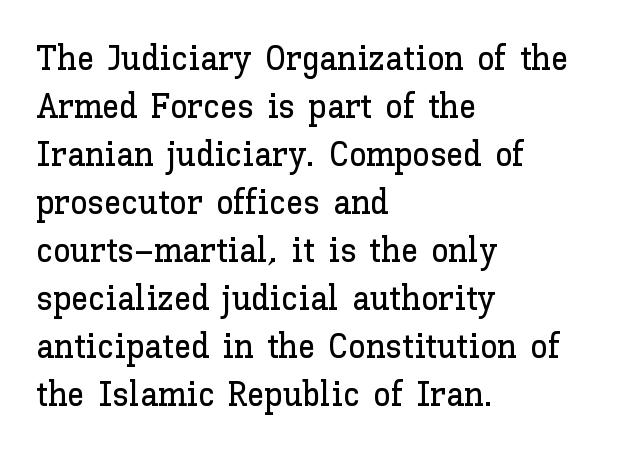
{"italic": "no", "width": "normal", "stroke_contrast": "low", "x_height": "medium", "monospaced": "no", "underline": "no", "align": "left", "line_spacing": "normal", "line_spacing_ratio": 1.37, "letter_spacing": "normal", "letter_spacing_em": 0.0, "glyph_px": 35}
